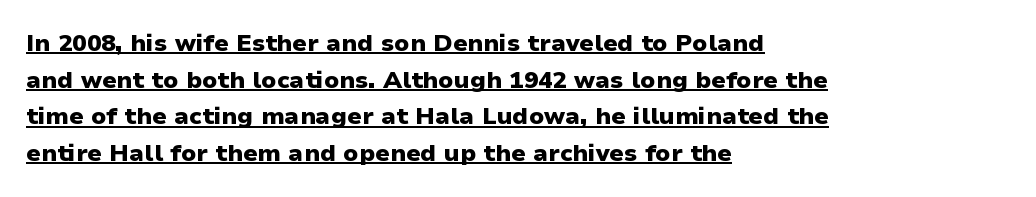
{"italic": "no", "bold": "yes", "underline": "yes", "align": "left", "line_spacing": "normal", "line_spacing_ratio": 1.53, "letter_spacing": "normal", "letter_spacing_em": 0.0, "glyph_px": 24}
